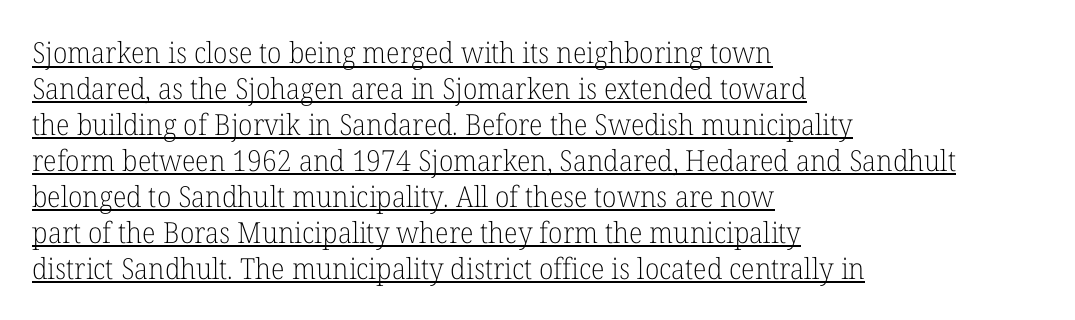
{"serif": "yes", "italic": "no", "bold": "no", "weight": "light", "width": "normal", "stroke_contrast": "low", "x_height": "medium", "monospaced": "no", "underline": "yes", "align": "left", "line_spacing_ratio": 1.24, "letter_spacing": "normal", "letter_spacing_em": 0.0, "glyph_px": 29}
